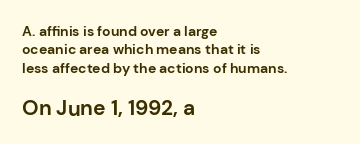
The image shows 21 px bold type, upright; set left-aligned, normal line spacing (1.31x), normal letter spacing, not underlined; the second (bottom) block is 1.5x larger.
